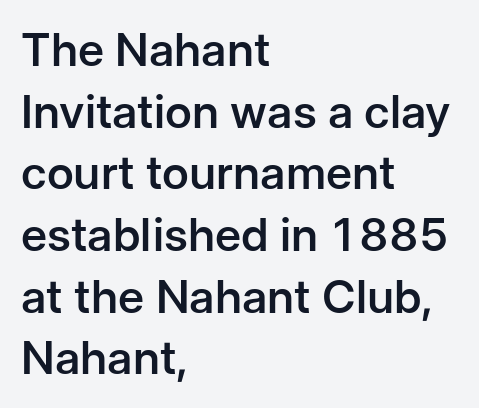
The image shows 46 px semibold sans-serif type, upright; set left-aligned, normal line spacing (1.34x), normal letter spacing, not underlined; low stroke contrast and a medium x-height.
